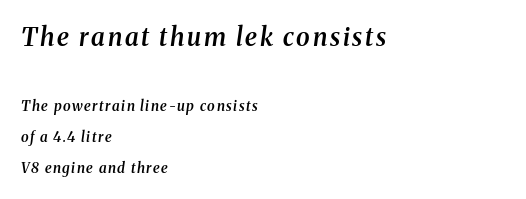
Q: Is the text bold? A: Semi-bold.
Q: Is the text italic (slanted)? A: Yes, it leans right by about 8 degrees.
Q: Is the text underlined? A: No.
Q: How is the paragraph aligned? A: Left-aligned.
Q: Is the spacing between lines tight, normal or loose? A: Loose.
Q: Which block of text is set in a larger size, the first (top) or the second (bottom)? A: The first (top) one.
